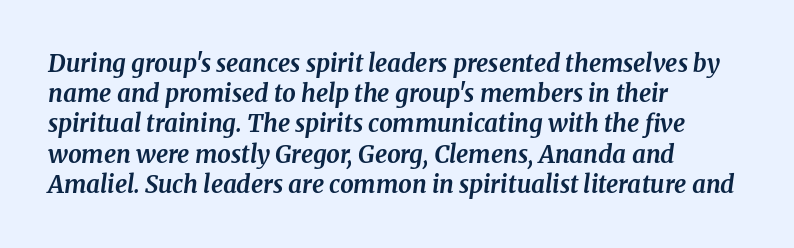
These lines sit exactly where default settings would place them. These lines are set flush left with a ragged right edge. Tracking here is standard; glyphs follow each other at the usual distance. Quick note: italic. These lines carry a lot of weight — the face is fully bold. Any mark beneath the type? The region is blank.
